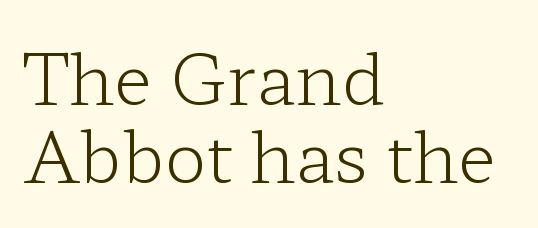
Q: Is the text bold? A: No.
Q: Is the text italic (slanted)? A: No, it is upright.
Q: Is the typeface a serif or a sans-serif typeface? A: Serif.
Q: Is the text underlined? A: No.
Q: How is the paragraph aligned? A: Left-aligned.
Q: Is the spacing between letters normal or unusually wide? A: Normal.
Q: Is the spacing between lines tight, normal or loose? A: Tight.
Q: Width (condensed, normal, or wide)? A: Wide.
Q: Stroke contrast? A: Low.
Q: x-height? A: Medium.
Q: Monospaced? A: No.
